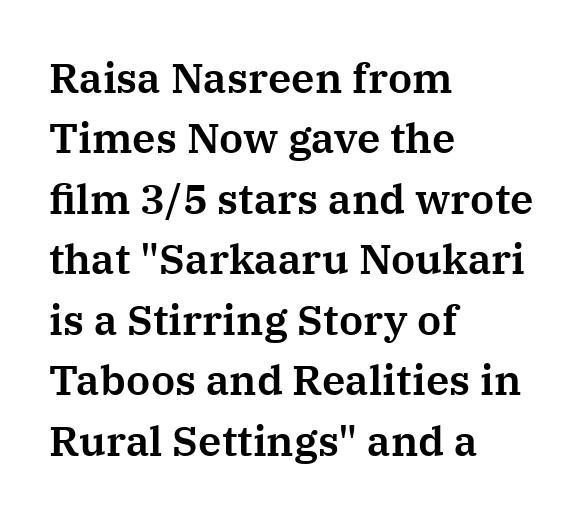
The image shows 42 px serif type, upright; set left-aligned, normal line spacing (1.44x), normal letter spacing, not underlined; medium stroke contrast and a medium x-height.
